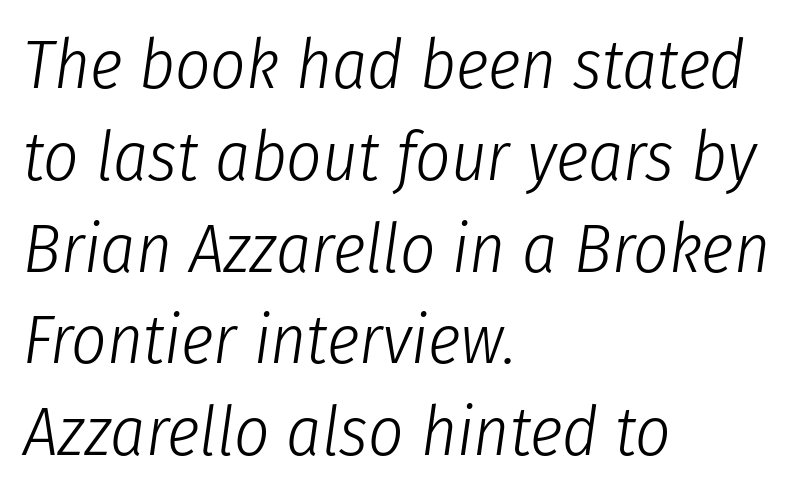
Q: Is the text bold? A: No.
Q: Is the text italic (slanted)? A: Yes, it leans right by about 8 degrees.
Q: Is the text underlined? A: No.
Q: How is the paragraph aligned? A: Left-aligned.
Q: Is the spacing between letters normal or unusually wide? A: Normal.
Q: Is the spacing between lines tight, normal or loose? A: Normal.
Q: Width (condensed, normal, or wide)? A: Condensed.
Q: Stroke contrast? A: Low.
Q: x-height? A: Medium.
Q: Monospaced? A: No.
